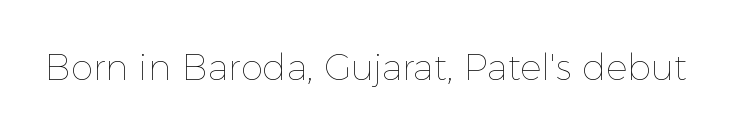
The image shows 36 px thin type, upright; set normal letter spacing, not underlined; a medium x-height.
